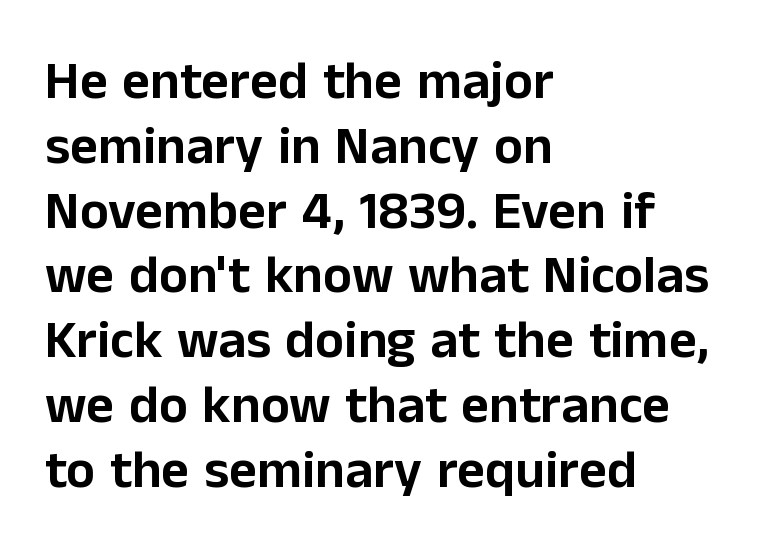
The passage shown is typed in a proportional face where columns would drift. Alignment: flush left. Observe the ordinary spacing: letters are neighbours, not strangers. A roman cut, with each character standing at attention. No feet cap the strokes, marking this as sans-serif type.
